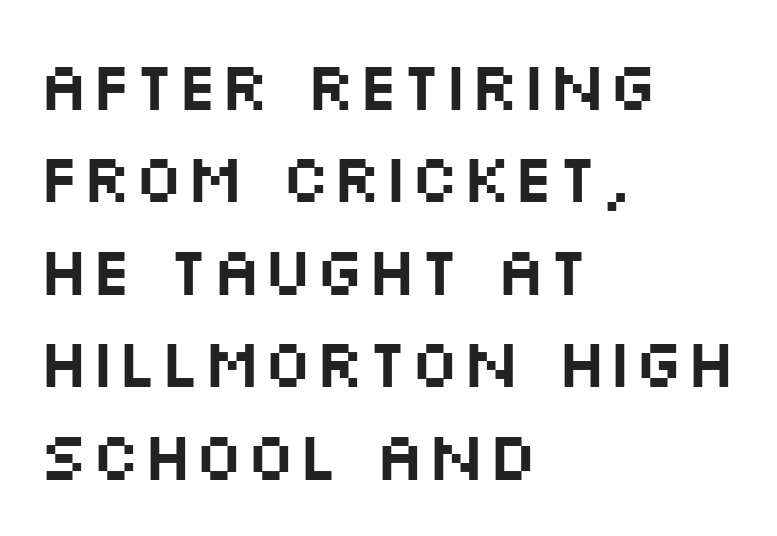
Q: Is the text italic (slanted)? A: No, it is upright.
Q: Is the typeface a serif or a sans-serif typeface? A: Sans-serif.
Q: Is the text underlined? A: No.
Q: How is the paragraph aligned? A: Left-aligned.
Q: Is the spacing between letters normal or unusually wide? A: Normal.
Q: Is the spacing between lines tight, normal or loose? A: Normal.
Q: Width (condensed, normal, or wide)? A: Wide.
Q: Stroke contrast? A: Medium.
Q: x-height? A: Large.
Q: Monospaced? A: No.
